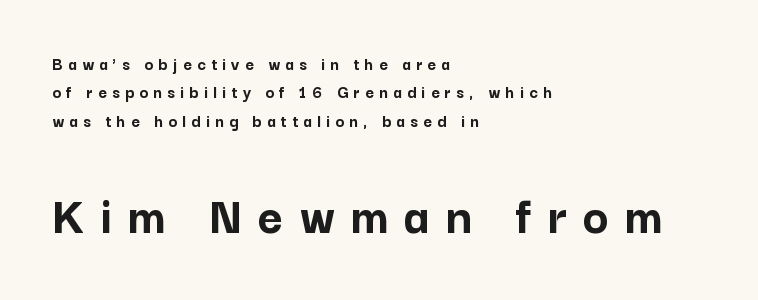
Does the lettering tilt? It doesn't — this is upright. The later block is typeset at a bigger size than the earlier block. Each row of text sits above clean, open space. Notice how the passage keeps a crisp vertical edge on the left only.
